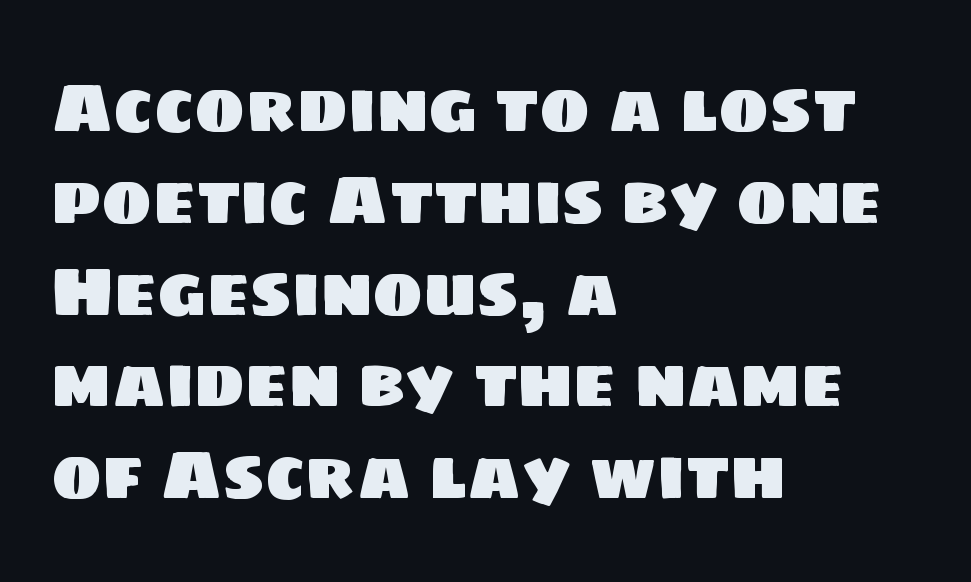
Q: Is the typeface a serif or a sans-serif typeface? A: Sans-serif.
Q: Is the text underlined? A: No.
Q: How is the paragraph aligned? A: Left-aligned.
Q: Is the spacing between letters normal or unusually wide? A: Normal.
Q: Is the spacing between lines tight, normal or loose? A: Normal.
Q: Width (condensed, normal, or wide)? A: Normal.
Q: Stroke contrast? A: Low.
Q: x-height? A: Large.
Q: Monospaced? A: No.
